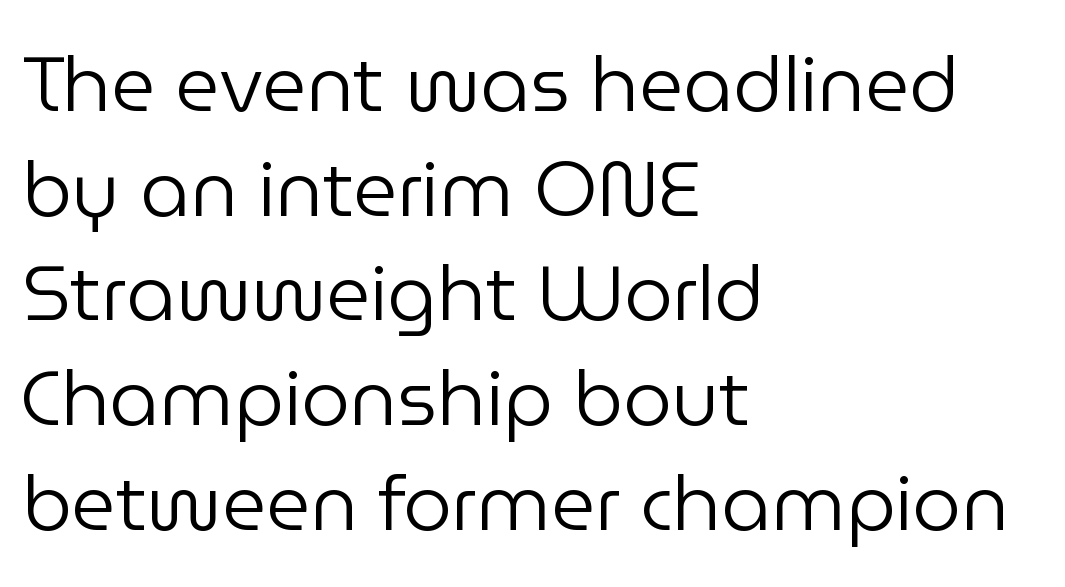
The image shows 77 px regular-weight sans-serif type, upright; set left-aligned, normal line spacing (1.36x), normal letter spacing, not underlined; low stroke contrast and a medium x-height.
